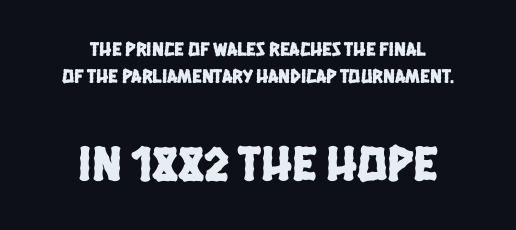
Centered paragraph, ragged on both sides. The passage shown is typeset with a sans-serif family. Spacing between characters is what you'd get straight out of the box. This rendering features lettering with no underline. Each letter keeps its own natural width here, so spacing adapts to shape.
